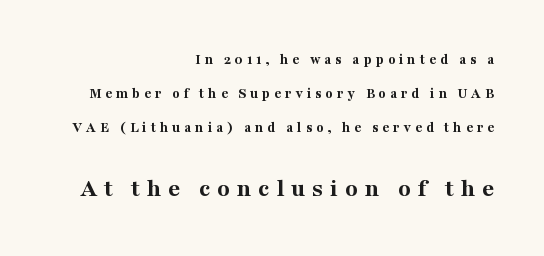
The image shows 26 px bold type, upright; set right-aligned, loose line spacing (2.26x), unusually wide letter spacing (+0.26 em), not underlined; the second (bottom) block is 1.73x larger.
